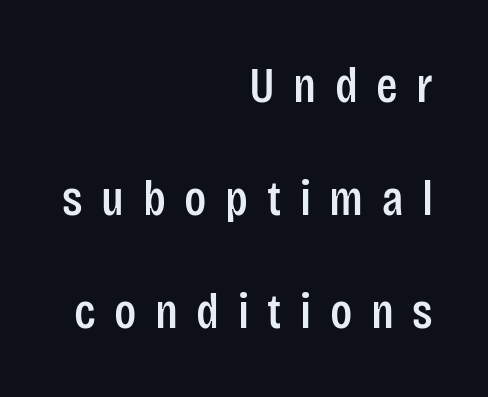
{"serif": "no", "italic": "no", "width": "condensed", "stroke_contrast": "low", "x_height": "large", "monospaced": "no", "underline": "no", "align": "right", "line_spacing": "loose", "line_spacing_ratio": 2.26, "letter_spacing": "wide", "letter_spacing_em": 0.37, "glyph_px": 50}
